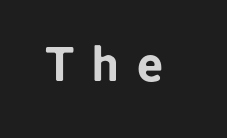
Note: no serifs on the glyphs. Character widths vary here, with narrow letters taking less room than wide ones. Words float on clear page, feet unadorned. Look at the tracking — it's clearly loosened, letters drifting apart.
